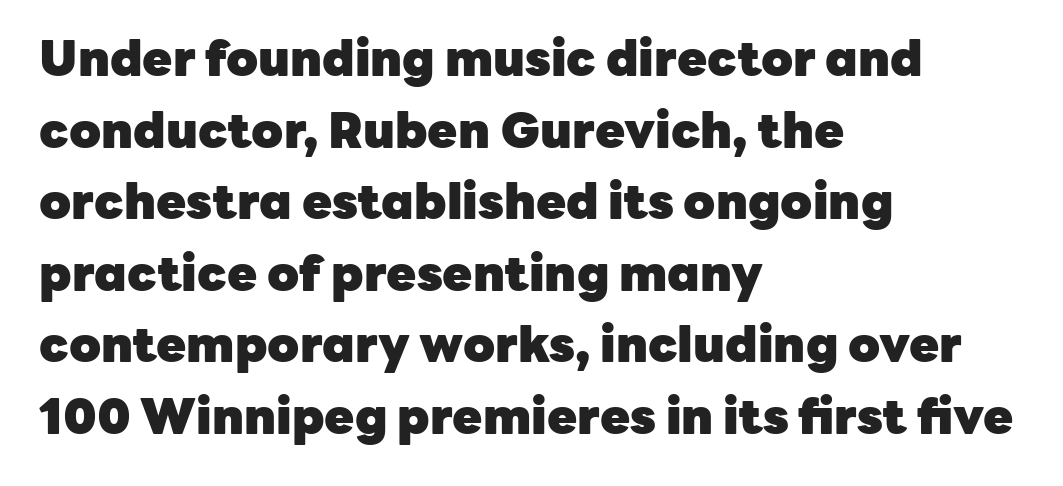
{"serif": "no", "italic": "no", "bold": "yes", "weight": "heavy", "width": "normal", "stroke_contrast": "low", "x_height": "medium", "monospaced": "no", "underline": "no", "align": "left", "line_spacing": "normal", "line_spacing_ratio": 1.46, "letter_spacing": "normal", "letter_spacing_em": 0.0, "glyph_px": 49}
